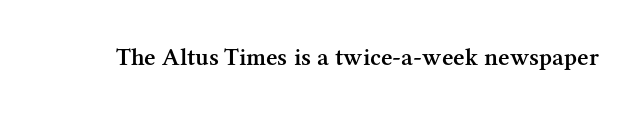
Q: Is the text bold? A: Semi-bold.
Q: Is the text italic (slanted)? A: No, it is upright.
Q: Is the text underlined? A: No.
Q: Is the spacing between letters normal or unusually wide? A: Normal.
